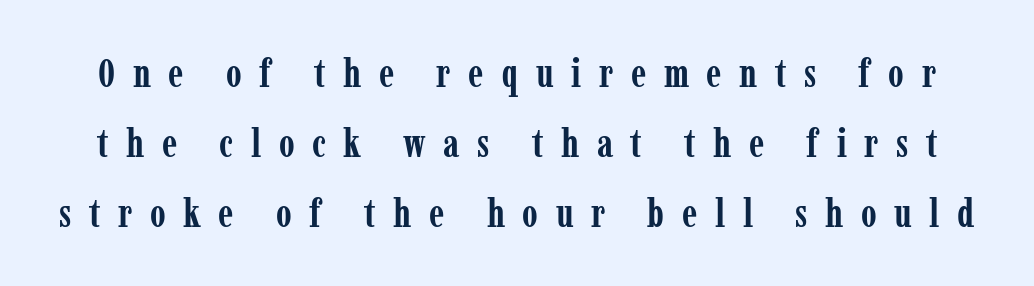
{"serif": "yes", "italic": "no", "bold": "yes", "weight": "semibold", "width": "condensed", "stroke_contrast": "low", "x_height": "medium", "monospaced": "no", "underline": "no", "line_spacing_ratio": 1.75, "letter_spacing": "wide", "letter_spacing_em": 0.44, "glyph_px": 40}
